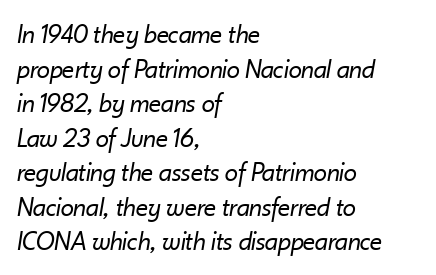
The rag falls on the right side of this text block. Compared with ordinary roman type, these characters are visibly tilted. Nobody drew a line under any word here. Letter spacing: default.
